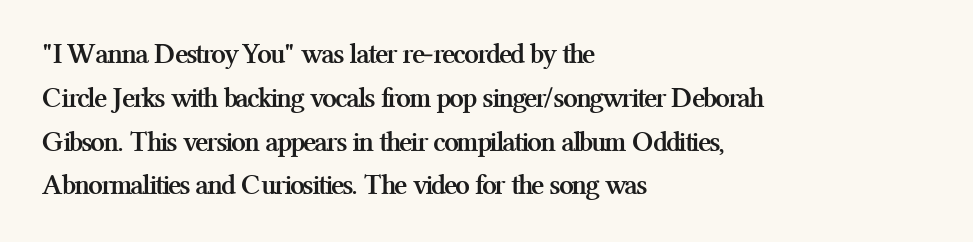
The image shows 29 px semibold serif type, upright; set left-aligned, normal line spacing (1.51x), normal letter spacing, not underlined; medium stroke contrast and a medium x-height.
